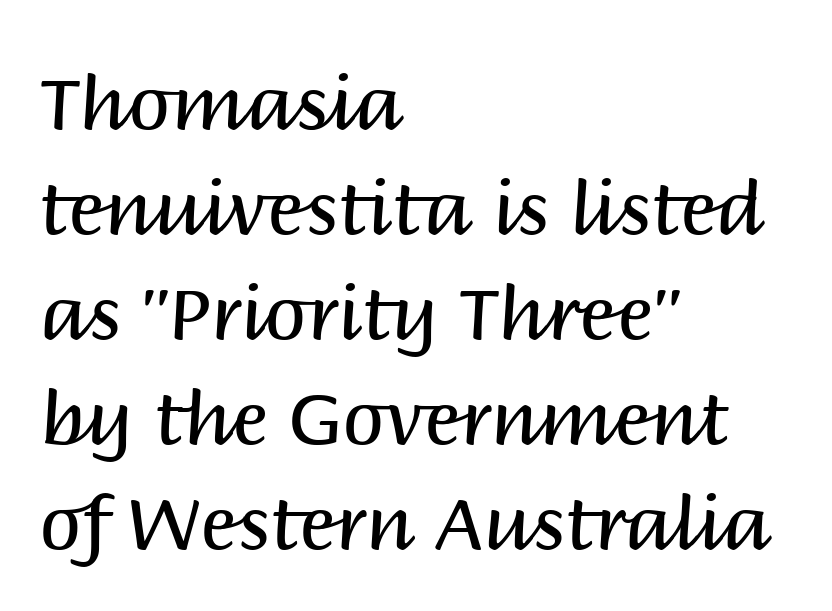
Each stroke keeps to a modest, everyday thickness or less. How are the letters spaced? Ordinarily, with no added tracking. You could not count columns in this text — the font is proportionally spaced. The glyphs are unaccompanied by any horizontal stroke below them. Short and long lines alike share a common starting point at left.
